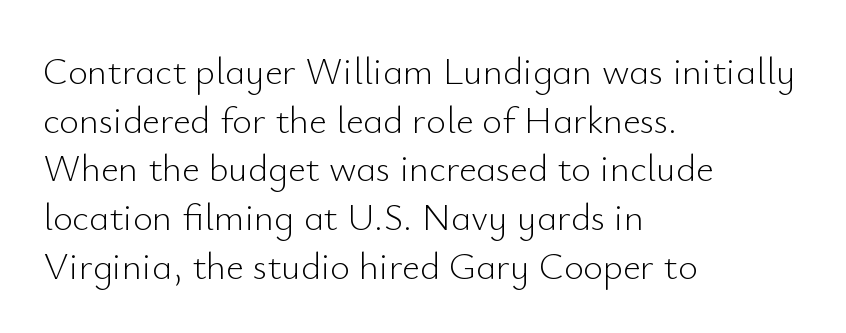
{"serif": "no", "italic": "no", "bold": "no", "weight": "light", "width": "normal", "stroke_contrast": "low", "x_height": "small", "monospaced": "no", "underline": "no", "align": "left", "line_spacing": "normal", "line_spacing_ratio": 1.28, "letter_spacing": "normal", "letter_spacing_em": 0.0, "glyph_px": 38}
